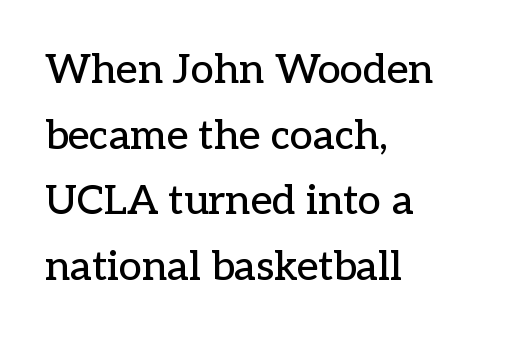
Q: Is the text italic (slanted)? A: No, it is upright.
Q: Is the typeface a serif or a sans-serif typeface? A: Serif.
Q: Is the text underlined? A: No.
Q: How is the paragraph aligned? A: Left-aligned.
Q: Is the spacing between letters normal or unusually wide? A: Normal.
Q: Is the spacing between lines tight, normal or loose? A: Normal.
Q: Width (condensed, normal, or wide)? A: Normal.
Q: Stroke contrast? A: Low.
Q: x-height? A: Medium.
Q: Monospaced? A: No.
